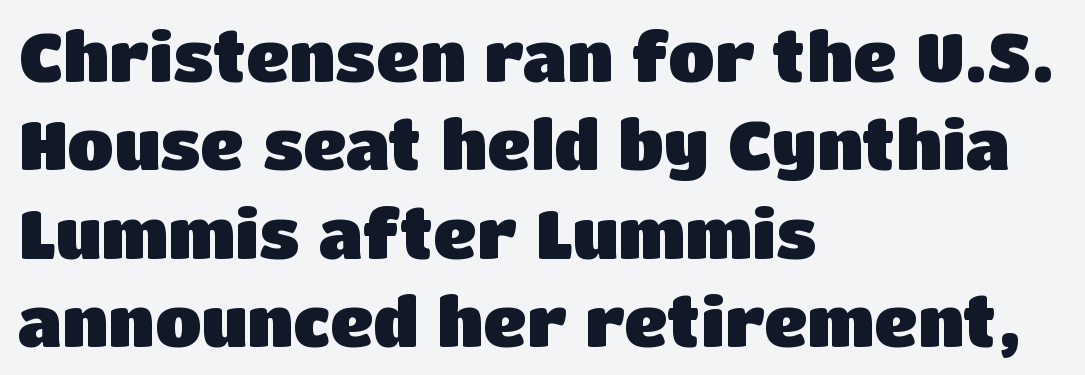
The image shows 67 px heavy sans-serif type, upright; set left-aligned, normal line spacing (1.32x), normal letter spacing, not underlined; low stroke contrast and a large x-height.
